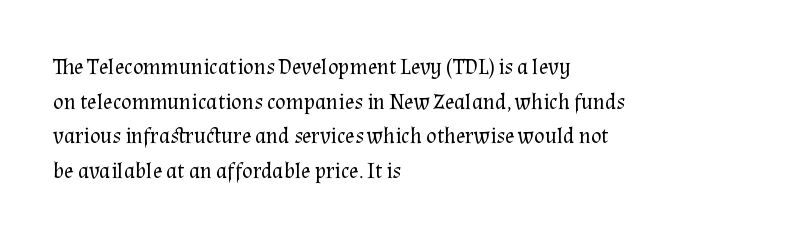
Which margin do the lines hug? The left one — the right edge is uneven. This is roman type, the default non-slanted kind. Summary of vertical rhythm: regular, with standard interline spacing. These glyphs show unthickened strokes, regular width or finer. The rendering keeps characters at their native spacing. The gap between lines stays unmarked.
